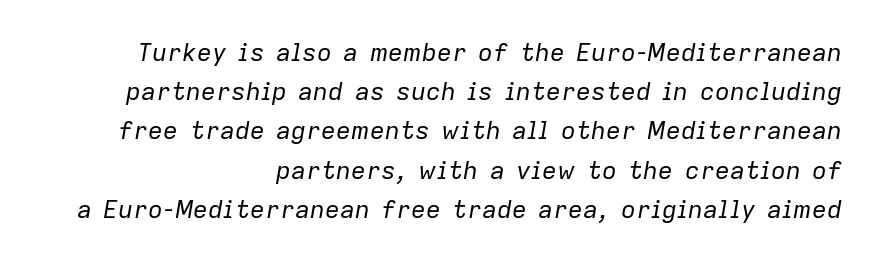
The typography opts for an oblique posture over an upright one. The letters sit at their default tracking, neither squeezed nor spread. Notice how descenders clear the ascenders below comfortably — that's standard leading. The space beneath each line is pristine and unruled. Stems and bowls with no extra thickness — not bold.
